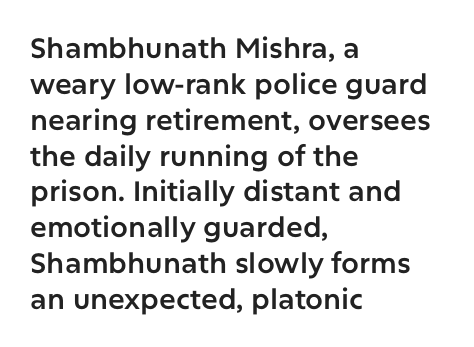
Nobody drew a line under any word here. Think of a printed novel: that variable character pitch is what you see here. Each line starts at the same left margin while the right side varies. What's the leading like? Ordinary, nothing unusual.
